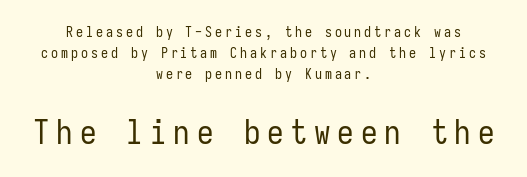
{"serif": "no", "italic": "no", "bold": "no", "weight": "regular", "width": "condensed", "stroke_contrast": "low", "x_height": "medium", "monospaced": "yes", "underline": "no", "align": "center", "line_spacing": "normal", "line_spacing_ratio": 1.49, "letter_spacing": "wide", "letter_spacing_em": 0.21, "larger_block": "second", "size_ratio": 2.36, "glyph_px": 33}
